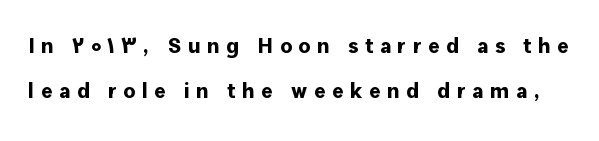
{"italic": "no", "bold": "yes", "underline": "no", "line_spacing": "loose", "line_spacing_ratio": 2.05, "letter_spacing": "wide", "letter_spacing_em": 0.29, "glyph_px": 22}
